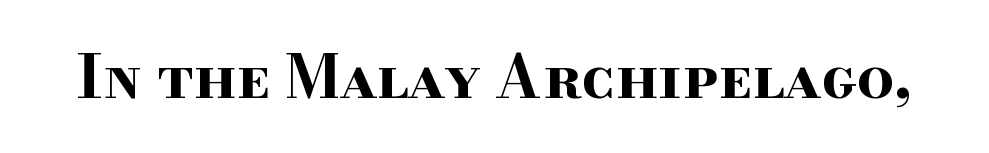
{"serif": "yes", "italic": "no", "bold": "yes", "weight": "bold", "width": "wide", "stroke_contrast": "high", "x_height": "small", "monospaced": "no", "underline": "no", "letter_spacing": "normal", "letter_spacing_em": 0.0, "glyph_px": 59}
